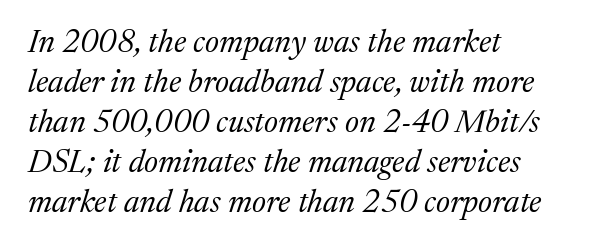
The image shows 32 px regular-weight serif type, italic (leaning right); set left-aligned, normal line spacing (1.25x), normal letter spacing, not underlined; medium stroke contrast and a medium x-height.
